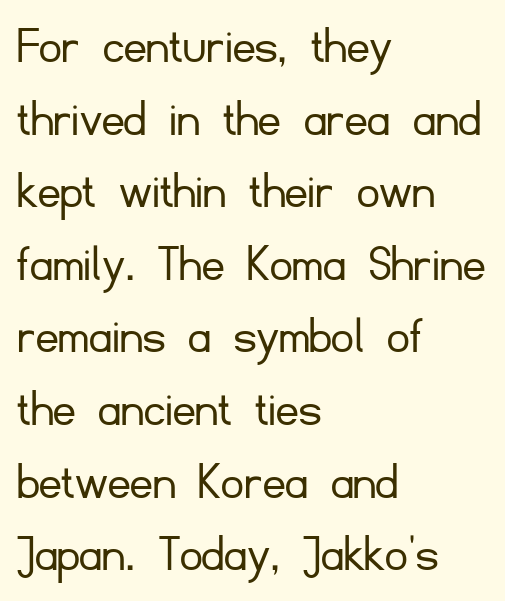
Underline: absent. The letters sit at their default tracking, neither squeezed nor spread. These lines are composed in type without serifs. Does the lettering tilt? It doesn't — this is upright. Successive baselines arrive at the customary interval.
